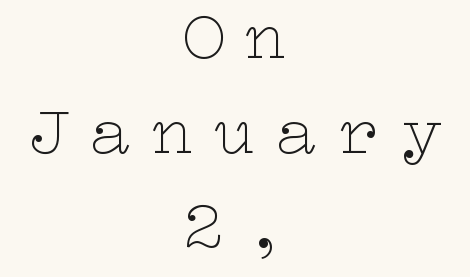
Q: Is the text bold? A: No.
Q: Is the text italic (slanted)? A: No, it is upright.
Q: Is the text underlined? A: No.
Q: How is the paragraph aligned? A: Centered.
Q: Is the spacing between letters normal or unusually wide? A: Unusually wide.
Q: Is the spacing between lines tight, normal or loose? A: Normal.
Q: Width (condensed, normal, or wide)? A: Wide.
Q: Stroke contrast? A: Low.
Q: x-height? A: Medium.
